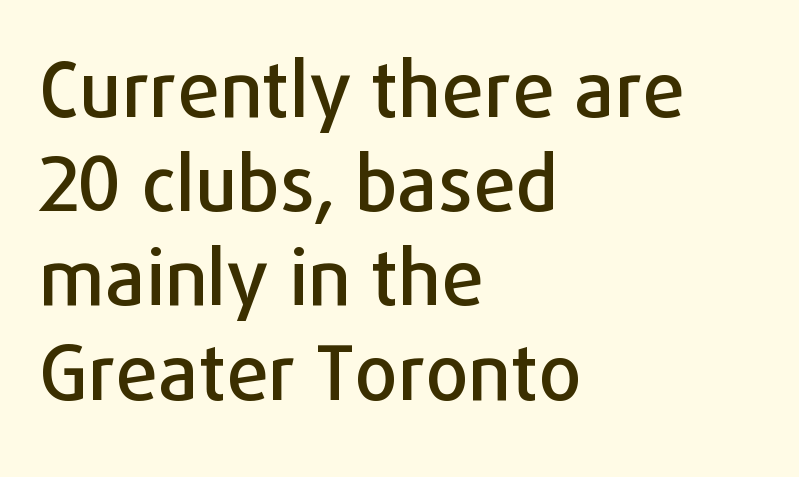
The area under the type is left untouched. This rendering uses left alignment, leaving the right contour irregular. The letters advance in unequal steps, a hallmark of proportional type. Characters follow at the spacing the type designer built in. The text was rendered using a sans face with plain stroke endings. Unlike italic type, these characters show no tilt at all.
